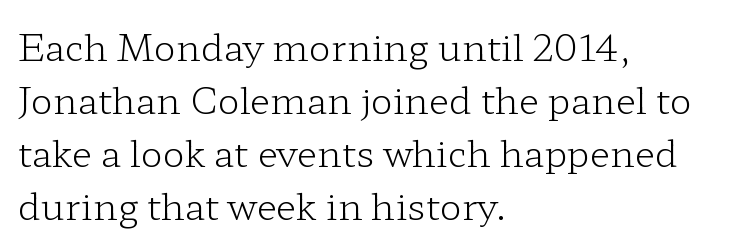
Note the varied advance widths — an 'i' is clearly narrower than an 'm'. Notice how the stems are strictly vertical — no italics here. The rendering uses a moderate line-height, typical for paragraphs. Is this a sans? No — the strokes have serifs. Default kerning and tracking; the words read as compact shapes.
